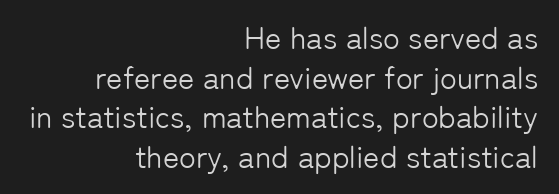
The image shows 31 px light sans-serif type, upright; set right-aligned, normal line spacing (1.28x), normal letter spacing, not underlined; low stroke contrast and a medium x-height.
